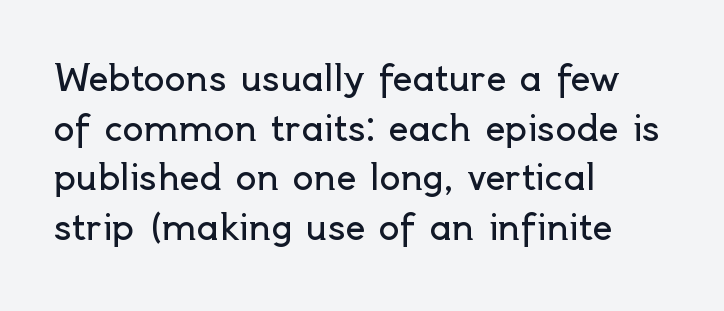
The image shows 35 px regular-weight sans-serif type, upright; set left-aligned, normal line spacing (1.42x), normal letter spacing, not underlined; a small x-height.
